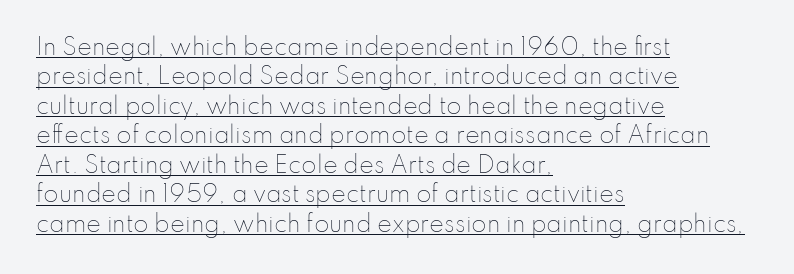
{"italic": "no", "bold": "no", "underline": "yes", "align": "left", "line_spacing": "normal", "line_spacing_ratio": 1.34, "letter_spacing": "normal", "letter_spacing_em": 0.0, "glyph_px": 22}
